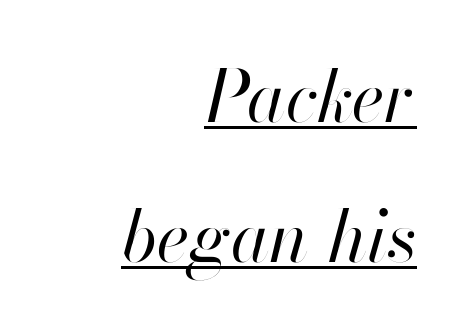
Typeset ragged left — the right edge is the straight one. Is the type heavy? It reads as light-to-regular instead. Quick note: underline on. Rows of type keep a wide berth in the vertical direction.
